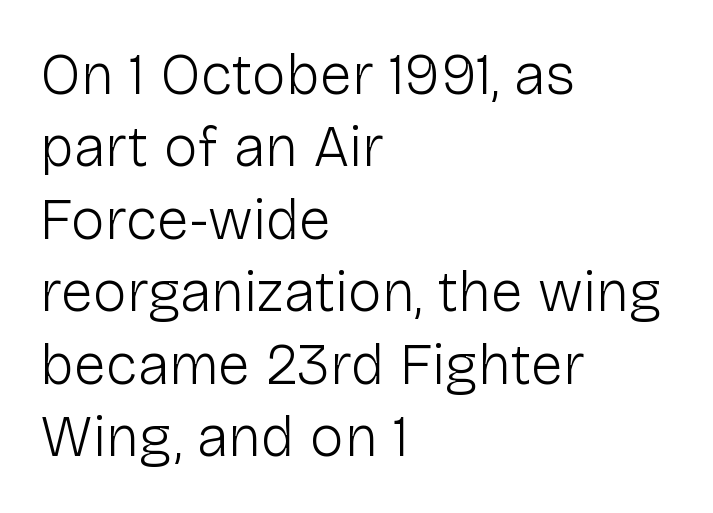
Q: Is the text bold? A: No.
Q: Is the text italic (slanted)? A: No, it is upright.
Q: Is the typeface a serif or a sans-serif typeface? A: Sans-serif.
Q: Is the text underlined? A: No.
Q: How is the paragraph aligned? A: Left-aligned.
Q: Is the spacing between letters normal or unusually wide? A: Normal.
Q: Is the spacing between lines tight, normal or loose? A: Normal.
Q: Width (condensed, normal, or wide)? A: Normal.
Q: Stroke contrast? A: Low.
Q: x-height? A: Medium.
Q: Monospaced? A: No.
